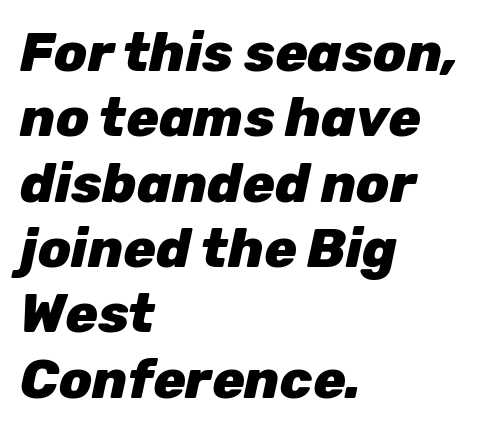
Character widths vary here, with narrow letters taking less room than wide ones. Spacing between characters is what you'd get straight out of the box. Left-aligned paragraph, ragged on the right. The letters are bold, with thick, heavy strokes.
